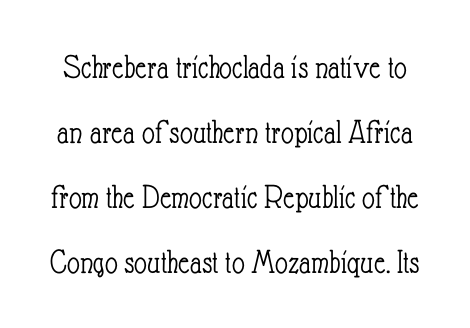
Looks like regular typesetting: each glyph gets only the width it needs. Type without underlining. Every stem runs plumb, perpendicular to the baseline. Observe the ordinary spacing: letters are neighbours, not strangers. No letter is thick-stroked: the sample isn't bold.
